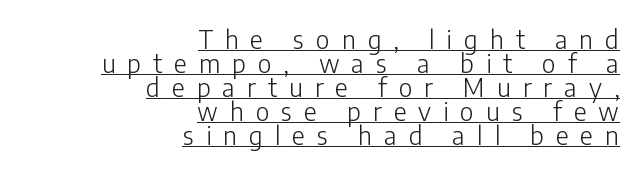
The cut favours lightness, reaching ordinary text weight at its darkest. Do the letters lean? They stand straight. These lines stack with their right ends in a neat column. Students, note that the glyphs here are deliberately spaced far apart. Horizontal bands of white between lines are thin slivers. Caption: lettering with a line underneath.
